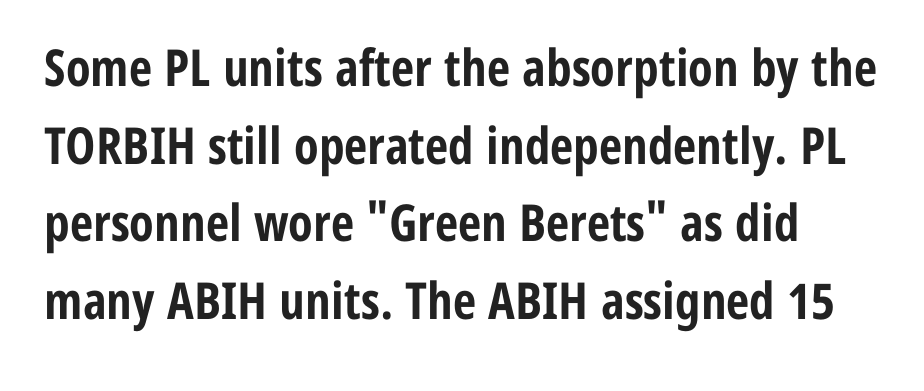
The image shows 51 px bold, condensed sans-serif type, upright; set normal line spacing (1.52x), normal letter spacing, not underlined; low stroke contrast and a medium x-height.
